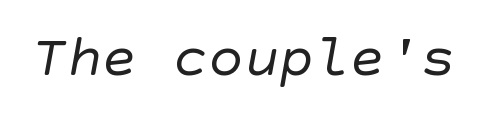
Q: Is the text bold? A: No.
Q: Is the typeface a serif or a sans-serif typeface? A: Sans-serif.
Q: Is the text underlined? A: No.
Q: Is the spacing between letters normal or unusually wide? A: Normal.
Q: Width (condensed, normal, or wide)? A: Normal.
Q: Stroke contrast? A: Low.
Q: x-height? A: Large.
